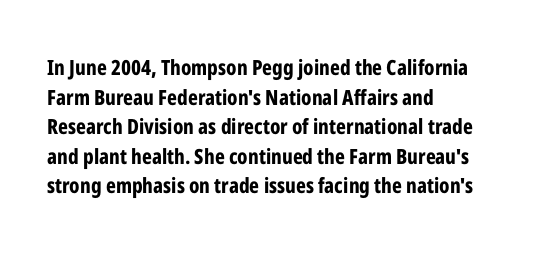
The vertical gap from one line to the next is medium. Beneath every word, the page is bare. Nothing unusual about the tracking: characters are spaced as the font intends. Its strokes are broad and dark, the hallmark of bold type. This sample uses an upright cut, with every glyph sitting square on the baseline. If you drew a ruler down the left edge, every line would touch it.
